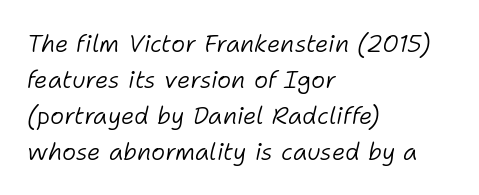
{"italic": "yes", "lean": "right", "slant_degrees": 11, "bold": "no", "underline": "no", "align": "left", "line_spacing": "normal", "line_spacing_ratio": 1.5, "letter_spacing": "normal", "letter_spacing_em": 0.0, "glyph_px": 24}
